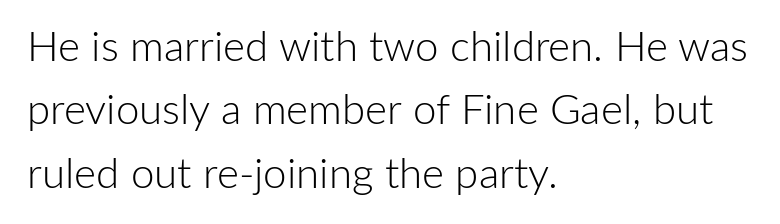
Q: Is the text bold? A: No.
Q: Is the text italic (slanted)? A: No, it is upright.
Q: Is the typeface a serif or a sans-serif typeface? A: Sans-serif.
Q: Is the text underlined? A: No.
Q: How is the paragraph aligned? A: Left-aligned.
Q: Is the spacing between letters normal or unusually wide? A: Normal.
Q: Is the spacing between lines tight, normal or loose? A: Normal.
Q: Width (condensed, normal, or wide)? A: Normal.
Q: Stroke contrast? A: Low.
Q: x-height? A: Medium.
Q: Monospaced? A: No.
